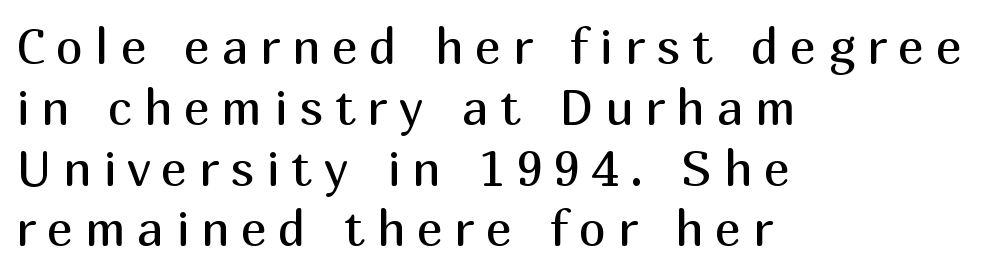
The image shows 49 px regular-weight sans-serif type, upright; set left-aligned, line spacing 1.24x, unusually wide letter spacing (+0.24 em), not underlined; medium stroke contrast and a medium x-height.
